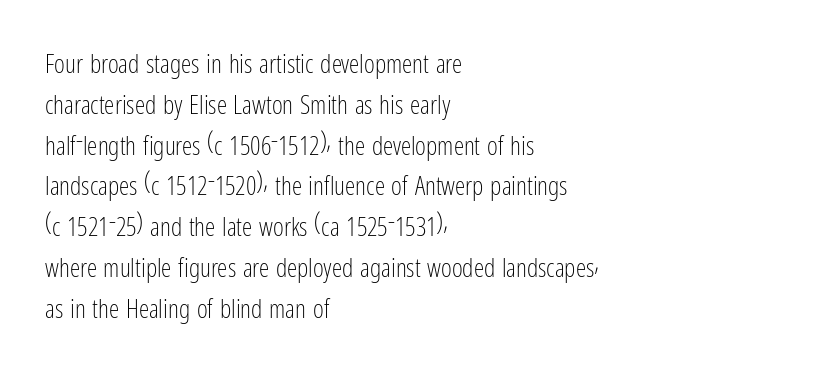
{"italic": "no", "bold": "no", "underline": "no", "align": "left", "line_spacing": "normal", "line_spacing_ratio": 1.57, "letter_spacing": "normal", "letter_spacing_em": 0.0, "glyph_px": 26}
